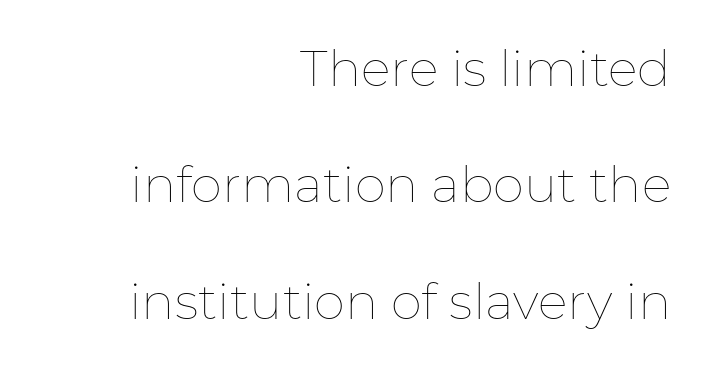
{"italic": "no", "bold": "no", "weight": "thin", "width": "normal", "stroke_contrast": "low", "x_height": "medium", "monospaced": "no", "underline": "no", "align": "right", "line_spacing": "loose", "line_spacing_ratio": 2.33, "letter_spacing": "normal", "letter_spacing_em": 0.0, "glyph_px": 50}
